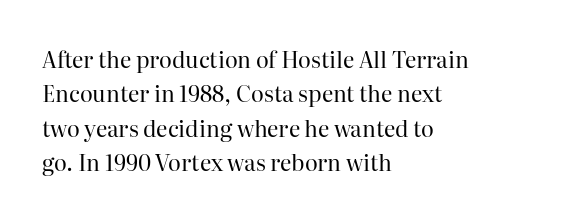
Q: Is the text bold? A: No.
Q: Is the text italic (slanted)? A: No, it is upright.
Q: Is the text underlined? A: No.
Q: How is the paragraph aligned? A: Left-aligned.
Q: Is the spacing between letters normal or unusually wide? A: Normal.
Q: Is the spacing between lines tight, normal or loose? A: Normal.
